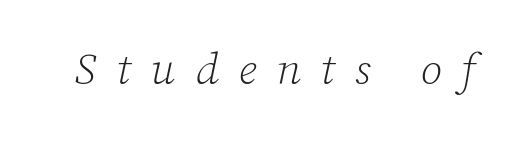
{"serif": "yes", "italic": "yes", "lean": "right", "slant_degrees": 12, "bold": "no", "weight": "light", "width": "normal", "stroke_contrast": "low", "x_height": "medium", "monospaced": "no", "underline": "no", "letter_spacing": "wide", "letter_spacing_em": 0.45, "glyph_px": 44}
